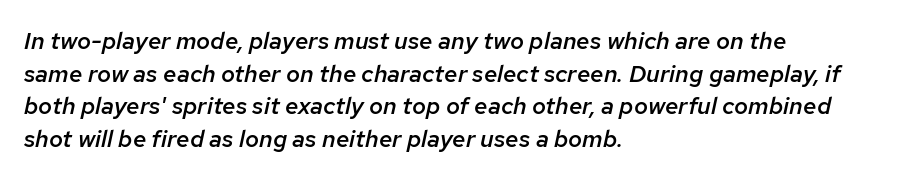
The image shows 24 px text type, italic (leaning right); set left-aligned, normal line spacing (1.36x), normal letter spacing, not underlined.
